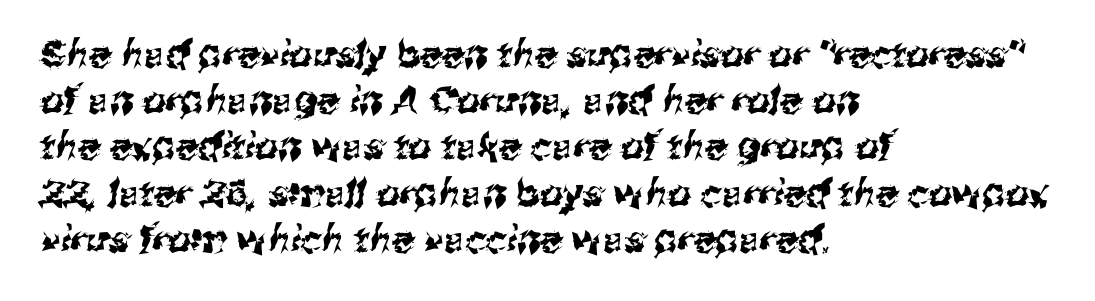
Serif or sans? Sans — the stroke terminals are bare. The passage shown is typed in a proportional face where columns would drift. A student would call this left alignment; a typographer would say flush left, rag right. Any mark beneath the type? The region is blank. How are the letters spaced? Ordinarily, with no added tracking.
